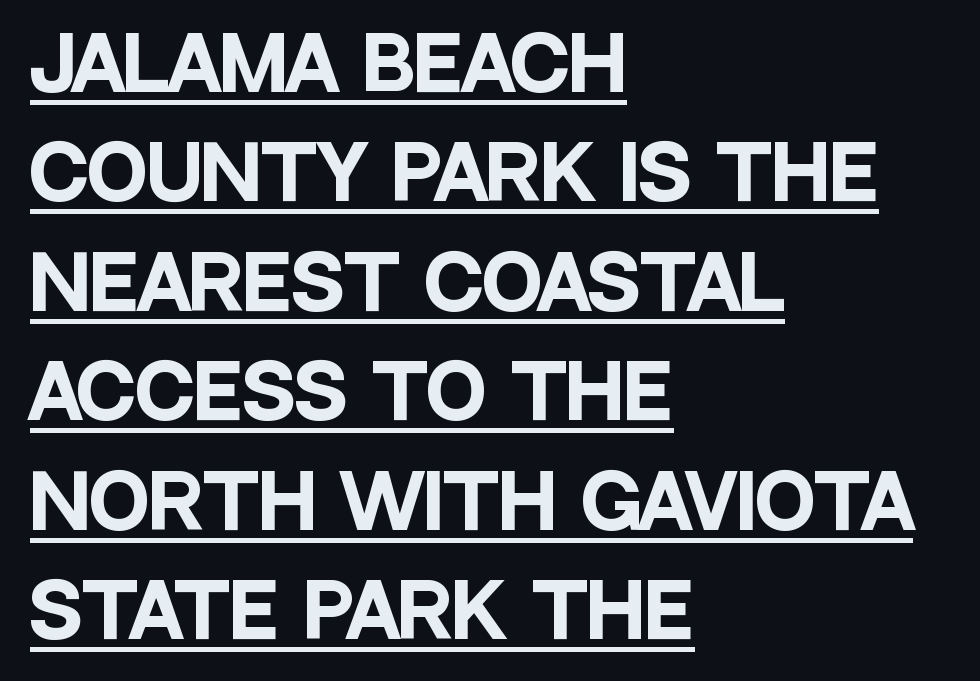
Q: Is the text bold? A: Yes.
Q: Is the text italic (slanted)? A: No, it is upright.
Q: Is the typeface a serif or a sans-serif typeface? A: Sans-serif.
Q: Is the text underlined? A: Yes.
Q: How is the paragraph aligned? A: Left-aligned.
Q: Is the spacing between letters normal or unusually wide? A: Normal.
Q: Is the spacing between lines tight, normal or loose? A: Normal.
Q: Width (condensed, normal, or wide)? A: Condensed.
Q: Stroke contrast? A: Low.
Q: x-height? A: Large.
Q: Monospaced? A: No.
